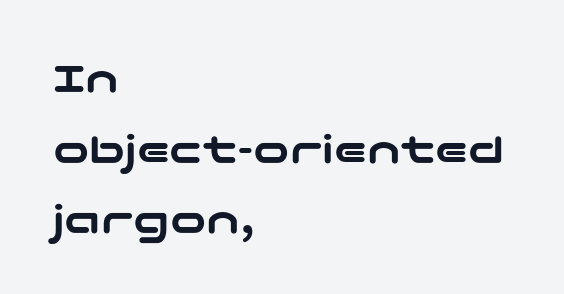
These lines sit exactly where default settings would place them. The glyphs are unaccompanied by any horizontal stroke below them. Reading down the block, your eye returns to a fixed left position each line. These lines keep a tight, regular rhythm from letter to letter. Font category for this specimen: sans-serif.
